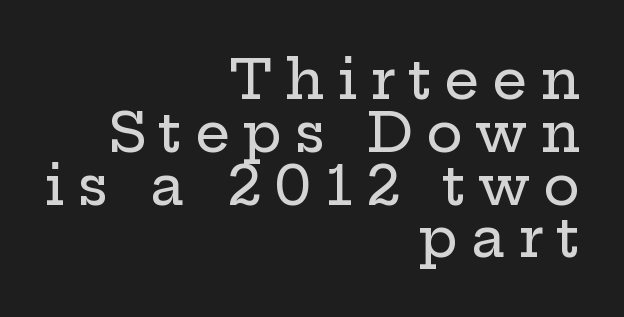
{"serif": "yes", "italic": "no", "width": "wide", "stroke_contrast": "low", "x_height": "medium", "monospaced": "no", "underline": "no", "align": "right", "line_spacing": "tight", "line_spacing_ratio": 0.96, "letter_spacing": "wide", "letter_spacing_em": 0.23, "glyph_px": 55}
